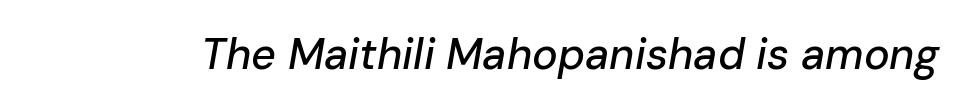
The image shows 43 px text type, italic (leaning right); set normal letter spacing, not underlined; low stroke contrast and a medium x-height.
